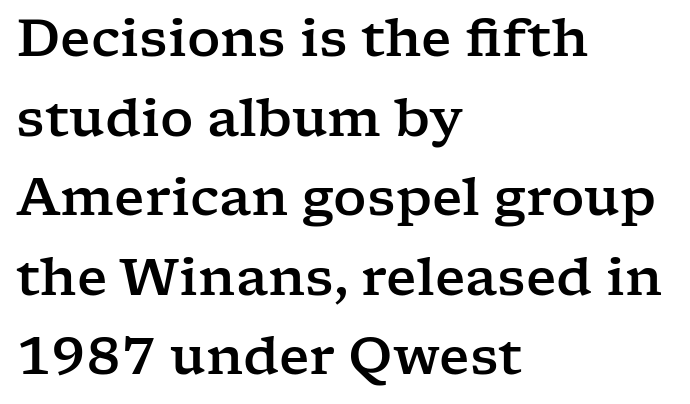
Q: Is the text italic (slanted)? A: No, it is upright.
Q: Is the typeface a serif or a sans-serif typeface? A: Serif.
Q: Is the text underlined? A: No.
Q: How is the paragraph aligned? A: Left-aligned.
Q: Is the spacing between letters normal or unusually wide? A: Normal.
Q: Is the spacing between lines tight, normal or loose? A: Normal.
Q: Width (condensed, normal, or wide)? A: Wide.
Q: Stroke contrast? A: Low.
Q: x-height? A: Medium.
Q: Monospaced? A: No.
